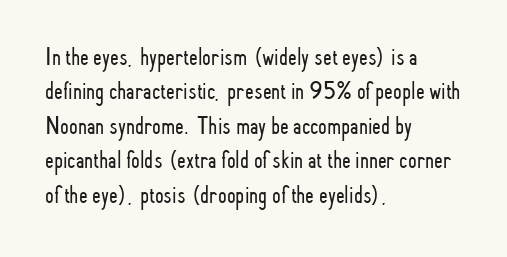
Q: Is the text bold? A: No.
Q: Is the text italic (slanted)? A: No, it is upright.
Q: Is the text underlined? A: No.
Q: How is the paragraph aligned? A: Left-aligned.
Q: Is the spacing between letters normal or unusually wide? A: Normal.
Q: Is the spacing between lines tight, normal or loose? A: Normal.
